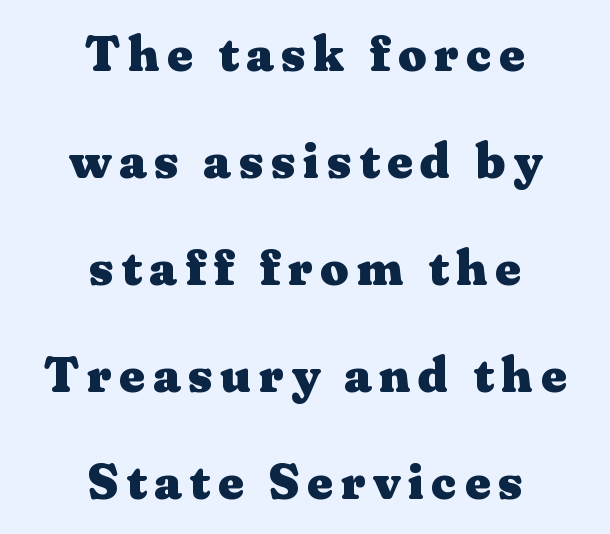
The rendering shows small feet on the letterforms — a serif design. Quick note: interline space is abundant. The axis of the letterforms is exactly vertical. You could not count columns in this text — the font is proportionally spaced.
